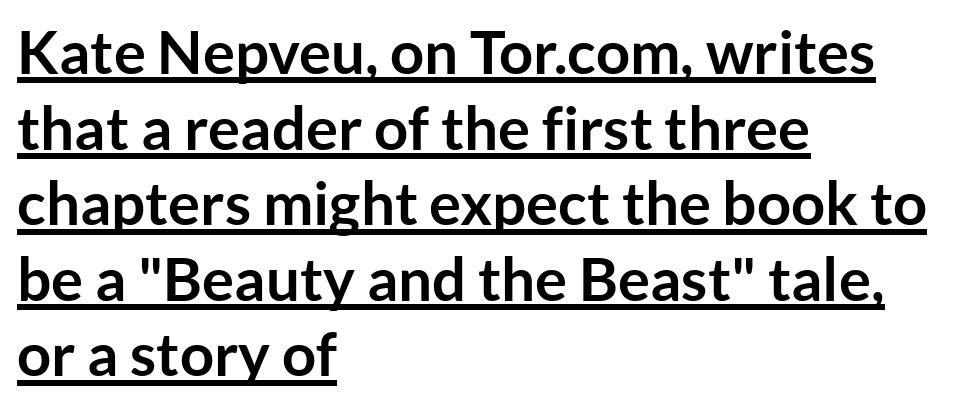
Q: Is the text bold? A: Yes.
Q: Is the text italic (slanted)? A: No, it is upright.
Q: Is the typeface a serif or a sans-serif typeface? A: Sans-serif.
Q: Is the text underlined? A: Yes.
Q: How is the paragraph aligned? A: Left-aligned.
Q: Is the spacing between letters normal or unusually wide? A: Normal.
Q: Is the spacing between lines tight, normal or loose? A: Normal.
Q: Width (condensed, normal, or wide)? A: Normal.
Q: Stroke contrast? A: Low.
Q: x-height? A: Medium.
Q: Monospaced? A: No.
